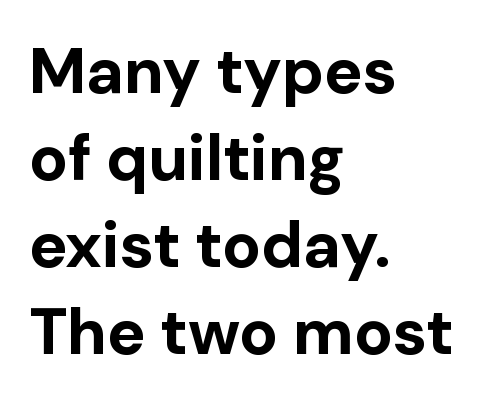
Q: Is the text bold? A: Yes.
Q: Is the text italic (slanted)? A: No, it is upright.
Q: Is the typeface a serif or a sans-serif typeface? A: Sans-serif.
Q: Is the text underlined? A: No.
Q: How is the paragraph aligned? A: Left-aligned.
Q: Is the spacing between letters normal or unusually wide? A: Normal.
Q: Is the spacing between lines tight, normal or loose? A: Normal.
Q: Width (condensed, normal, or wide)? A: Normal.
Q: Stroke contrast? A: Low.
Q: x-height? A: Medium.
Q: Monospaced? A: No.
